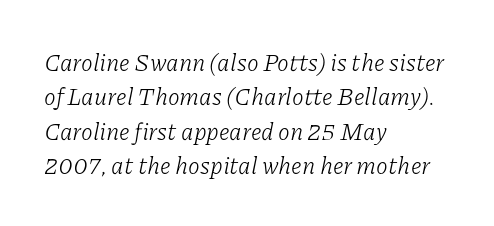
Q: Is the text bold? A: No.
Q: Is the text italic (slanted)? A: Yes, it leans right by about 11 degrees.
Q: Is the text underlined? A: No.
Q: How is the paragraph aligned? A: Left-aligned.
Q: Is the spacing between letters normal or unusually wide? A: Normal.
Q: Is the spacing between lines tight, normal or loose? A: Normal.
